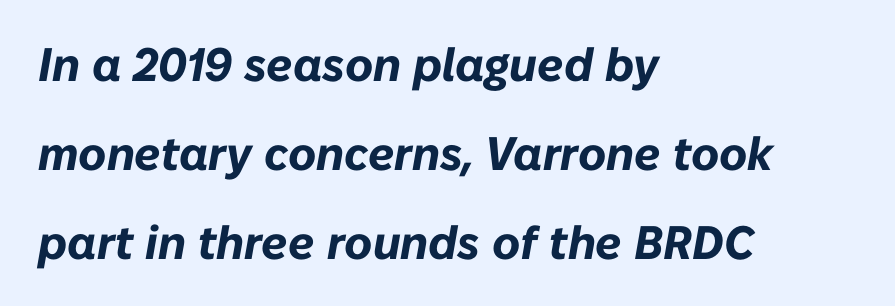
The strokes are fattened all the way to bold. Nobody touched the tracking dial on this one. Compared with a centered layout, this one pins lines to the left instead. Bare-footed words on every line. Quick note: italic.
